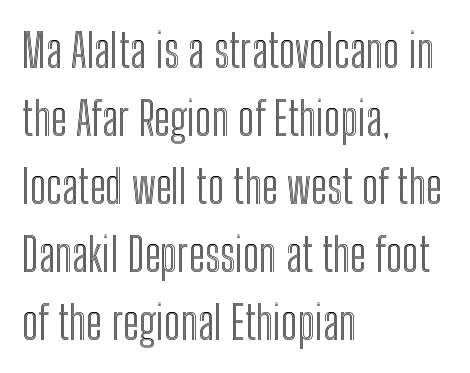
Q: Is the text italic (slanted)? A: No, it is upright.
Q: Is the text underlined? A: No.
Q: How is the paragraph aligned? A: Left-aligned.
Q: Is the spacing between letters normal or unusually wide? A: Normal.
Q: Is the spacing between lines tight, normal or loose? A: Normal.
Q: Width (condensed, normal, or wide)? A: Condensed.
Q: x-height? A: Medium.
Q: Monospaced? A: No.
